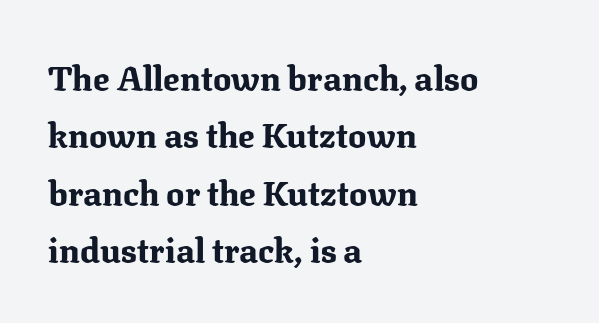
Q: Is the text bold? A: Yes.
Q: Is the text italic (slanted)? A: No, it is upright.
Q: Is the typeface a serif or a sans-serif typeface? A: Serif.
Q: Is the text underlined? A: No.
Q: How is the paragraph aligned? A: Left-aligned.
Q: Is the spacing between letters normal or unusually wide? A: Normal.
Q: Is the spacing between lines tight, normal or loose? A: Normal.
Q: Width (condensed, normal, or wide)? A: Normal.
Q: Stroke contrast? A: Medium.
Q: x-height? A: Medium.
Q: Monospaced? A: No.
